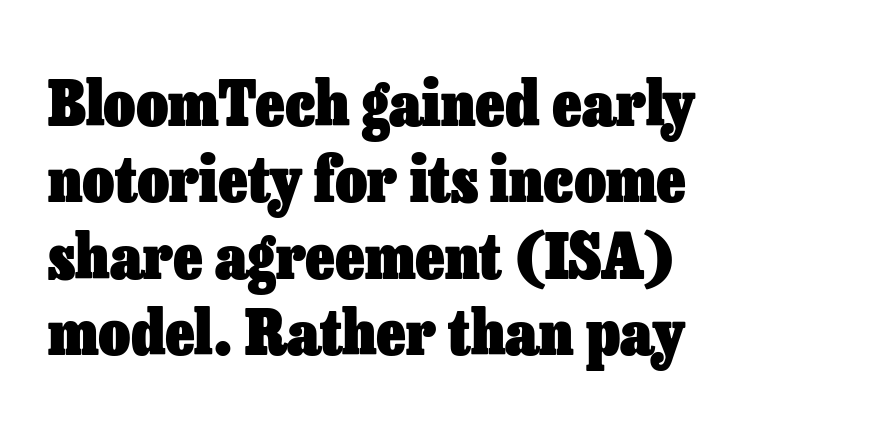
The image shows 62 px heavy type, upright; set left-aligned, line spacing 1.23x, normal letter spacing, not underlined; low stroke contrast and a medium x-height.
